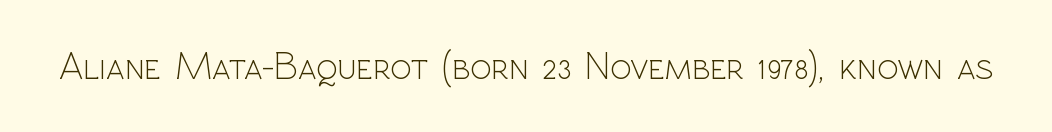
Q: Is the text bold? A: No.
Q: Is the text italic (slanted)? A: No, it is upright.
Q: Is the typeface a serif or a sans-serif typeface? A: Sans-serif.
Q: Is the text underlined? A: No.
Q: Is the spacing between letters normal or unusually wide? A: Normal.
Q: Width (condensed, normal, or wide)? A: Normal.
Q: x-height? A: Medium.
Q: Monospaced? A: No.
